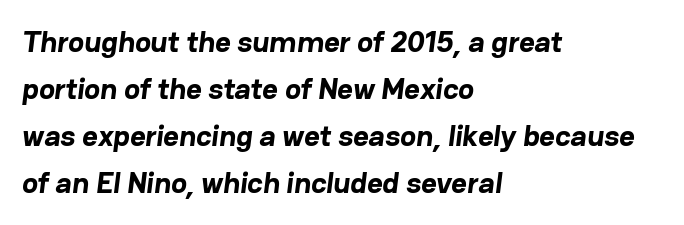
The image shows 30 px bold sans-serif type; set left-aligned, normal line spacing (1.57x), normal letter spacing, not underlined; low stroke contrast and a medium x-height.
